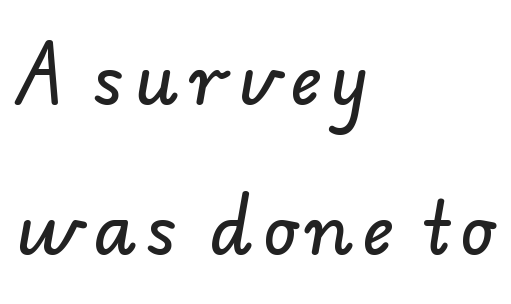
The passage shown is not underscored anywhere. The passage shown is typed in a proportional face where columns would drift. Serif or sans? Sans — the stroke terminals are bare. Each line starts at the same left margin while the right side varies.
